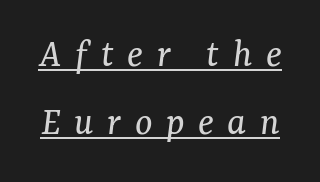
{"serif": "yes", "italic": "yes", "lean": "right", "slant_degrees": 7, "bold": "no", "weight": "regular", "width": "normal", "stroke_contrast": "medium", "x_height": "medium", "monospaced": "no", "underline": "yes", "line_spacing": "normal", "line_spacing_ratio": 1.65, "letter_spacing": "wide", "letter_spacing_em": 0.33, "glyph_px": 41}
